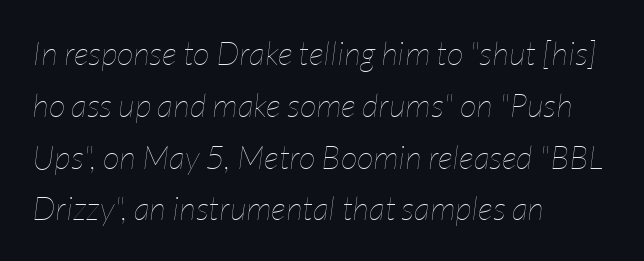
The image shows 33 px thin, condensed type, italic (leaning right); set left-aligned, normal line spacing (1.57x), normal letter spacing, not underlined; low stroke contrast and a medium x-height.
